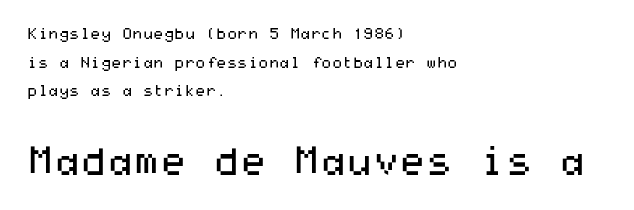
{"serif": "no", "italic": "no", "bold": "no", "weight": "regular", "width": "wide", "stroke_contrast": "medium", "x_height": "medium", "underline": "no", "align": "left", "line_spacing": "loose", "line_spacing_ratio": 1.91, "letter_spacing": "normal", "letter_spacing_em": 0.0, "larger_block": "second", "size_ratio": 2.53, "glyph_px": 38}
